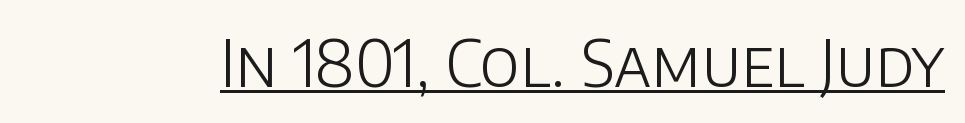
Proportional: the letters do not fall into vertical columns. The rendered words wear a rule along their underside. Each stroke keeps to a modest, everyday thickness or less. These lines keep a tight, regular rhythm from letter to letter.
